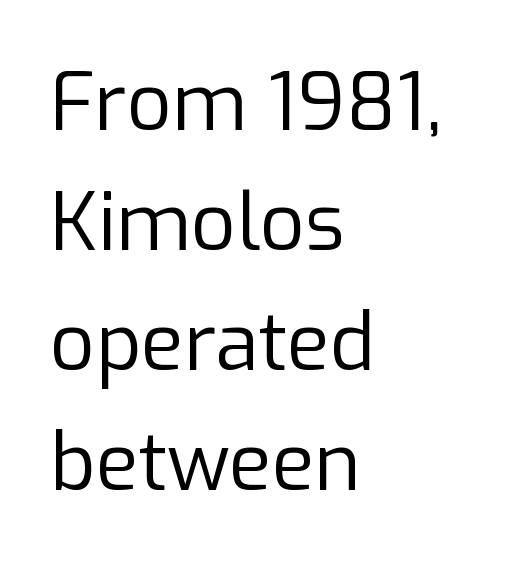
The image shows 79 px regular-weight sans-serif type, upright; set left-aligned, normal line spacing (1.52x), normal letter spacing, not underlined; low stroke contrast and a medium x-height.
